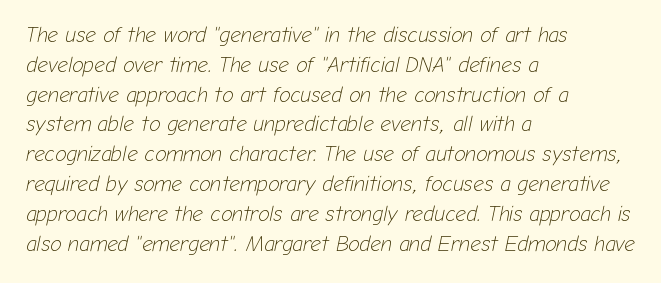
{"italic": "yes", "lean": "right", "slant_degrees": 12, "bold": "no", "underline": "no", "align": "left", "line_spacing": "normal", "line_spacing_ratio": 1.42, "letter_spacing": "normal", "letter_spacing_em": 0.0, "glyph_px": 21}
